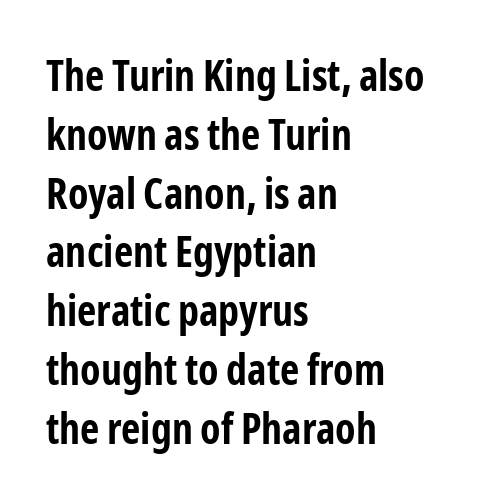
Does extra space separate the letters? No, they use regular spacing. Each line starts at the same left margin while the right side varies. Every stem runs plumb, perpendicular to the baseline. The text was rendered using a sans face with plain stroke endings.
